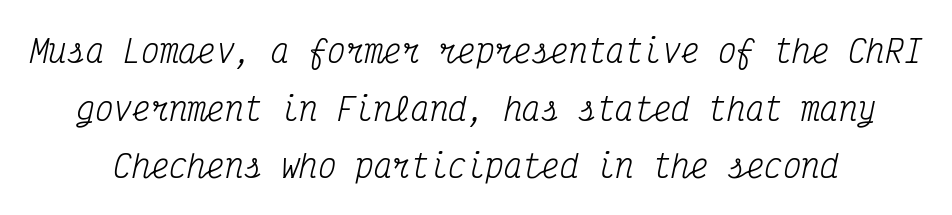
Q: Is the text bold? A: No.
Q: Is the text italic (slanted)? A: Yes, it leans right by about 12 degrees.
Q: Is the typeface a serif or a sans-serif typeface? A: Serif.
Q: Is the text underlined? A: No.
Q: Is the spacing between letters normal or unusually wide? A: Normal.
Q: Width (condensed, normal, or wide)? A: Condensed.
Q: Stroke contrast? A: Medium.
Q: x-height? A: Medium.
Q: Monospaced? A: Yes.
